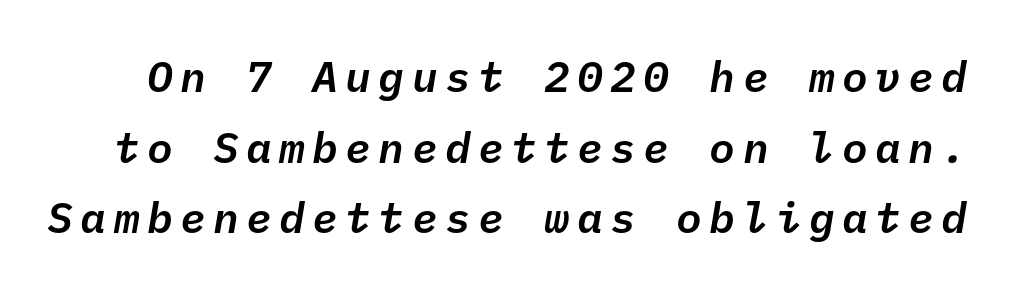
Q: Is the text italic (slanted)? A: Yes, it leans right by about 10 degrees.
Q: Is the text underlined? A: No.
Q: Is the spacing between lines tight, normal or loose? A: Normal.
Q: Width (condensed, normal, or wide)? A: Normal.
Q: Stroke contrast? A: Low.
Q: x-height? A: Medium.
Q: Monospaced? A: Yes.
